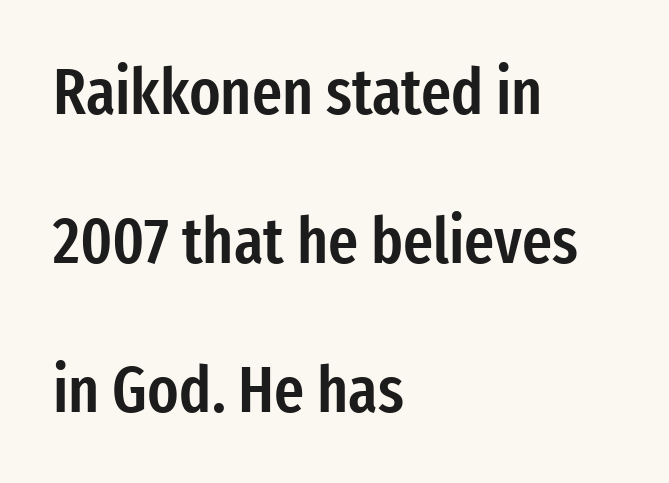
Style check: upright. The rag falls on the right side of this text block. This block would shrink considerably if given ordinary leading; it's expanded now. Notice the strokes are somewhat thickened but not fully heavy: this is a semibold.
